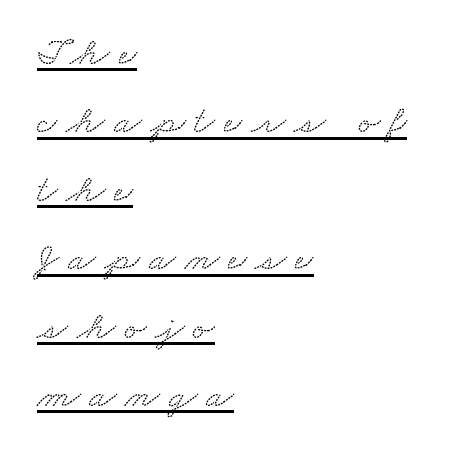
Q: Is the text underlined? A: Yes.
Q: How is the paragraph aligned? A: Left-aligned.
Q: Is the spacing between letters normal or unusually wide? A: Unusually wide.
Q: Width (condensed, normal, or wide)? A: Wide.
Q: Stroke contrast? A: Low.
Q: x-height? A: Small.
Q: Monospaced? A: No.
